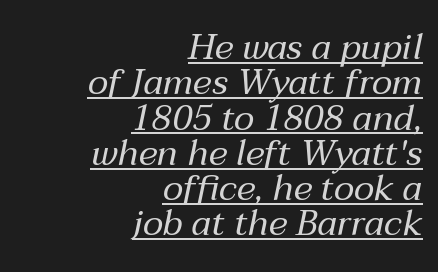
The strokes are not fattened; the text isn't bold. Compared with ordinary roman type, these characters are visibly tilted. Caption: standard tracking, unaltered. A flush-right, rag-left setting is used for this passage.
